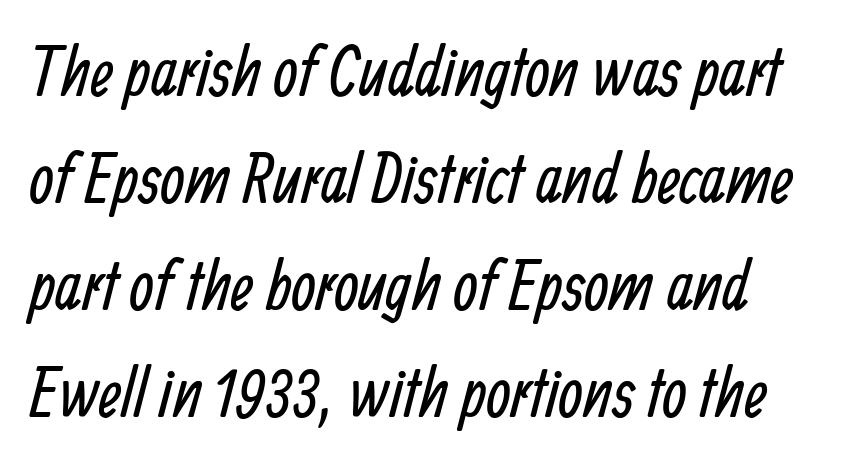
The letters advance in unequal steps, a hallmark of proportional type. The cut favours lightness, reaching ordinary text weight at its darkest. Honestly, there is no underline to notice here at all. Regarding leading, the lines here are spaced in the standard way. No extra tracking has been applied to these lines. The text was rendered using a sans face with plain stroke endings.
